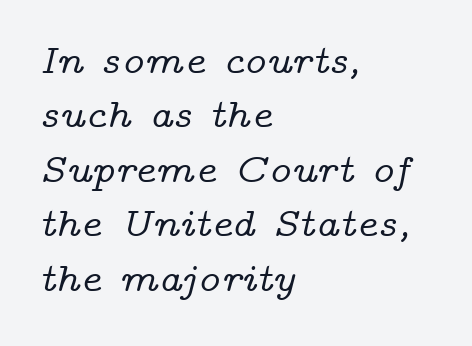
The image shows 40 px wide serif type, italic (leaning right); set left-aligned, normal line spacing (1.36x), normal letter spacing, not underlined; low stroke contrast and a medium x-height.
